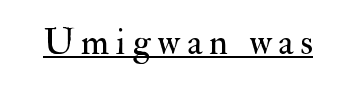
To sum up the face: it has serifs. The passage shown is typed in a proportional face where columns would drift. Nothing heavy about these letters — not bold at all. The words here are underlined.
